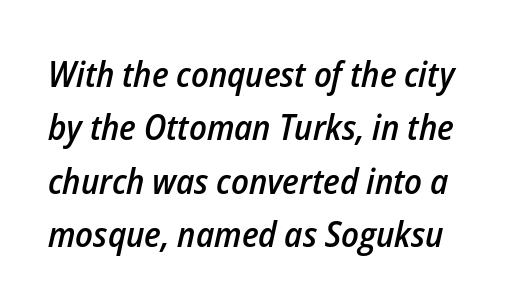
{"italic": "yes", "lean": "right", "slant_degrees": 12, "bold": "semi", "weight": "semibold", "width": "condensed", "stroke_contrast": "low", "x_height": "medium", "monospaced": "no", "underline": "no", "line_spacing": "normal", "line_spacing_ratio": 1.48, "letter_spacing": "normal", "letter_spacing_em": 0.0, "glyph_px": 36}
